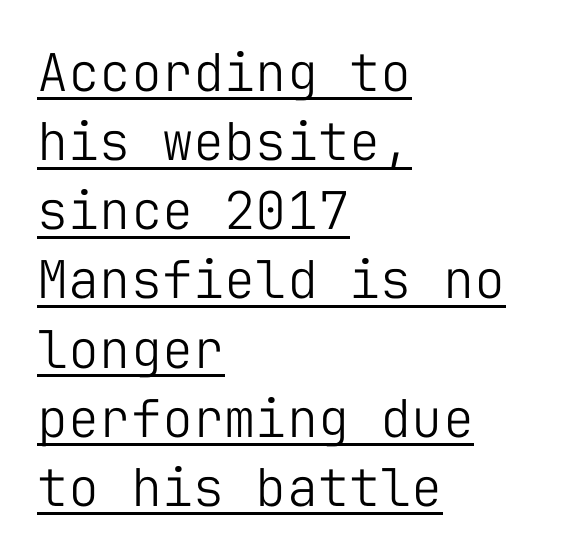
{"serif": "no", "italic": "no", "bold": "no", "weight": "light", "width": "normal", "stroke_contrast": "low", "x_height": "medium", "monospaced": "yes", "underline": "yes", "align": "left", "line_spacing": "normal", "line_spacing_ratio": 1.33, "letter_spacing": "normal", "letter_spacing_em": 0.0, "glyph_px": 52}
